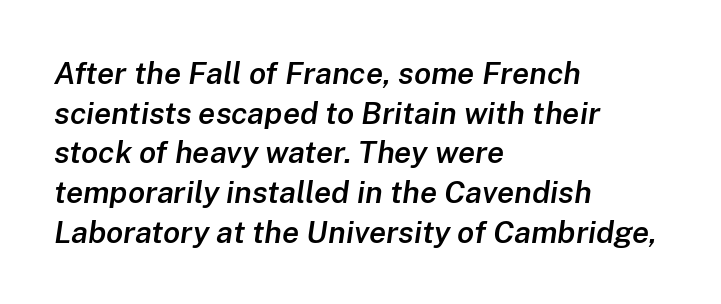
Letter spacing: default. Horizontal bands of white between lines are of average thickness. Character widths vary here, with narrow letters taking less room than wide ones. This sample is left-justified, so line endings fall wherever the words run out. The lettering tilts uniformly, giving the passage an italic look.
